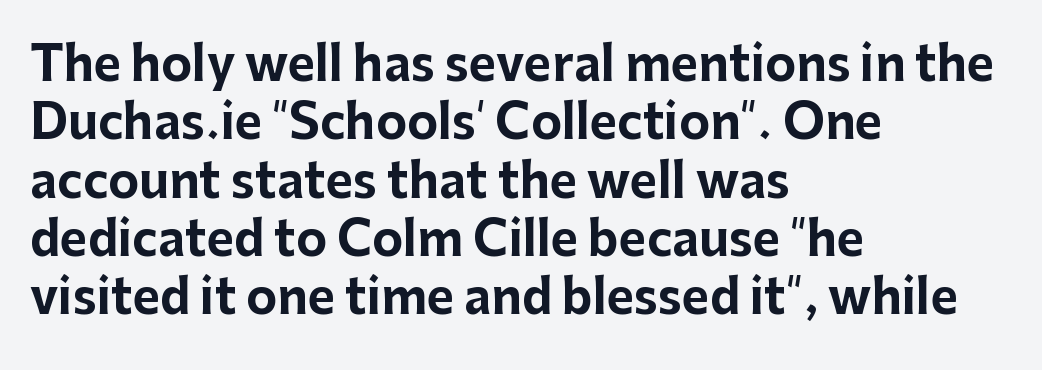
The image shows 47 px bold sans-serif type, upright; set left-aligned, line spacing 1.24x, normal letter spacing, not underlined; low stroke contrast and a medium x-height.
